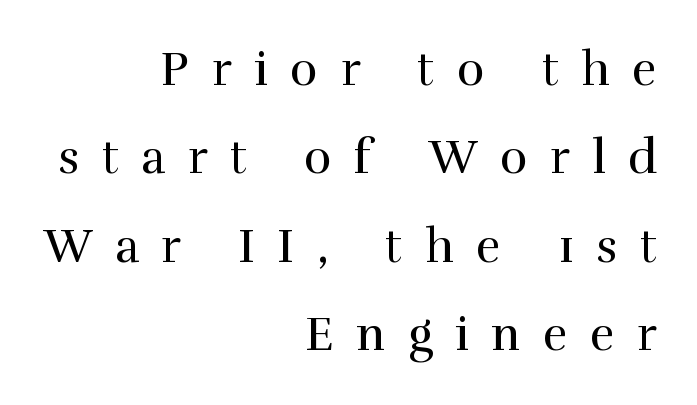
The letters advance in unequal steps, a hallmark of proportional type. Note: serifs present on the glyphs. The type sits square on the baseline with zero lean. Underlining? Definitely not there. Display-style spreading of the glyphs; the letterfit is very open.
